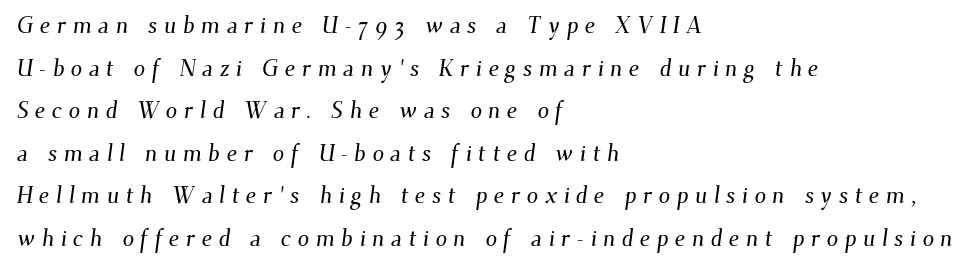
{"underline": "no", "align": "left", "line_spacing_ratio": 1.85, "letter_spacing": "wide", "letter_spacing_em": 0.28, "glyph_px": 23}
